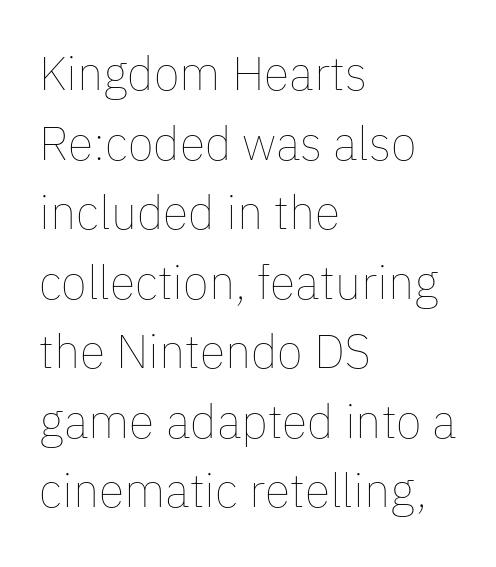
The image shows 47 px thin type, upright; set left-aligned, normal line spacing (1.48x), normal letter spacing, not underlined; low stroke contrast and a medium x-height.
